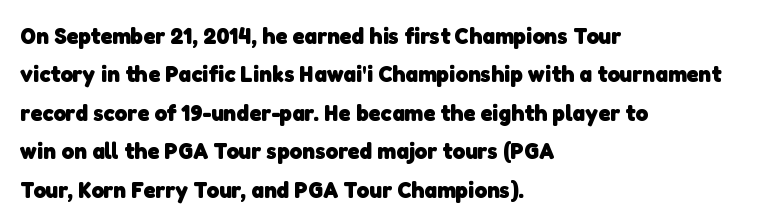
Honestly, there is no underline to notice here at all. The face used here has the dense, thick strokes of a bold. Default kerning and tracking; the words read as compact shapes. Does the copy run flush right? No — it runs flush left. What's the leading like? Ordinary, nothing unusual.
